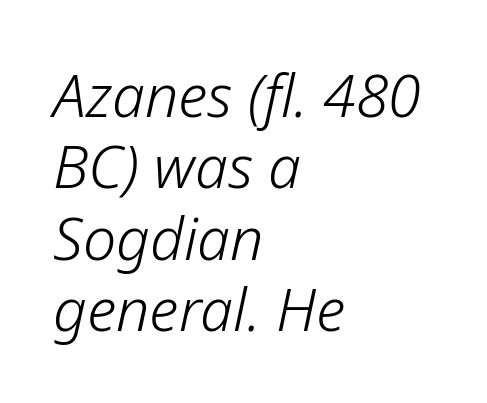
Does the copy run flush right? No — it runs flush left. Stroke thickness stays within the range of a standard reading face or lighter. You could not count columns in this text — the font is proportionally spaced. A clean baseline with only descenders dipping below it.
